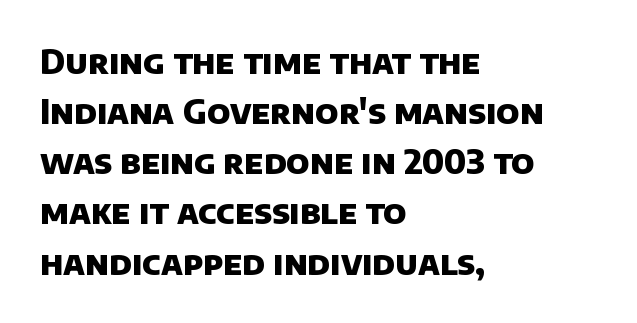
{"serif": "no", "bold": "yes", "weight": "heavy", "width": "normal", "stroke_contrast": "low", "x_height": "large", "monospaced": "no", "underline": "no", "align": "left", "line_spacing": "normal", "line_spacing_ratio": 1.52, "letter_spacing": "normal", "letter_spacing_em": 0.0, "glyph_px": 33}
